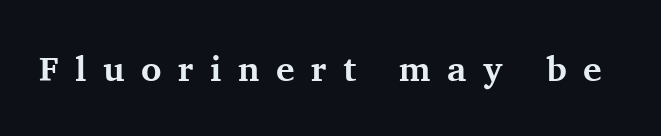
Inter-character spacing is expanded well beyond the font's built-in metrics. In terms of letterform style, serifs are clearly present. The string is rendered with underlining switched off. The type sits square on the baseline with zero lean. This sample has the flowing, uneven cadence of proportional lettering.
